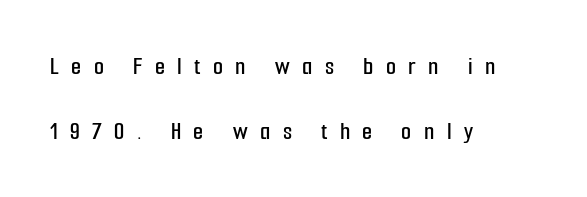
The image shows 26 px text type, upright; set left-aligned, loose line spacing (2.49x), unusually wide letter spacing (+0.48 em), not underlined.
